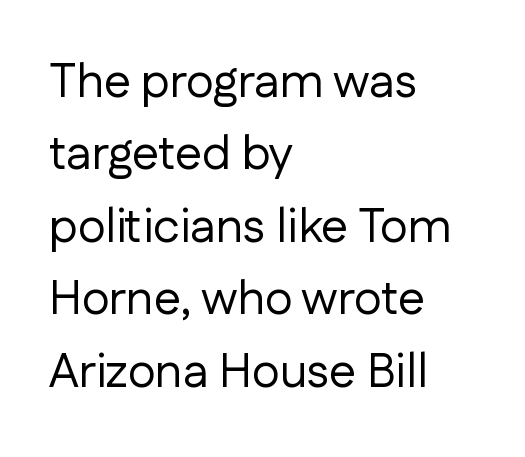
{"serif": "no", "italic": "no", "bold": "no", "weight": "regular", "width": "normal", "stroke_contrast": "low", "x_height": "medium", "monospaced": "no", "underline": "no", "align": "left", "line_spacing": "normal", "line_spacing_ratio": 1.51, "letter_spacing": "normal", "letter_spacing_em": 0.0, "glyph_px": 48}
